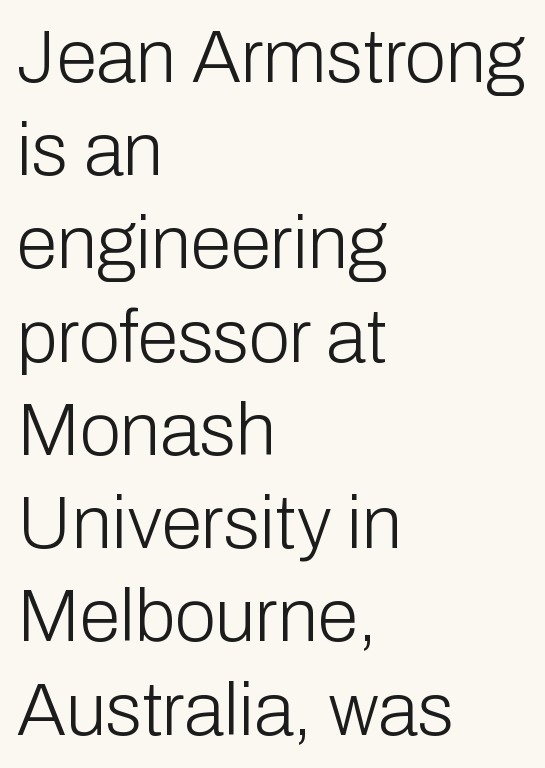
{"serif": "no", "italic": "no", "bold": "no", "weight": "light", "width": "normal", "stroke_contrast": "low", "x_height": "medium", "monospaced": "no", "underline": "no", "align": "left", "line_spacing": "normal", "line_spacing_ratio": 1.26, "letter_spacing": "normal", "letter_spacing_em": 0.0, "glyph_px": 74}
